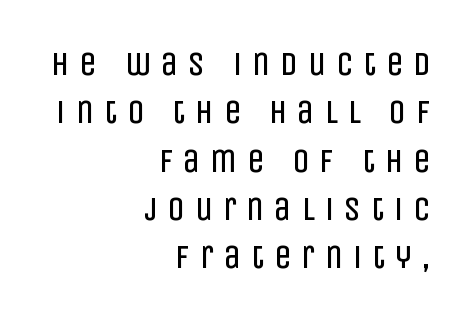
Nothing sits at the stroke ends, so this counts as sans-serif. Reading down the block, your eye finds every line finishing at a fixed right position. In terms of posture, this sample is upright. Unmarked baselines from the first word to the last.
